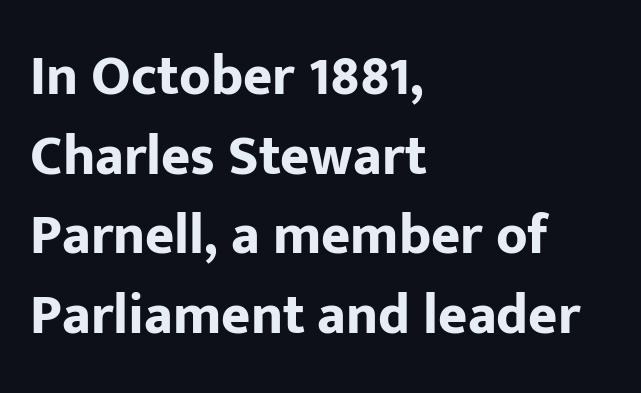
The image shows 56 px bold sans-serif type, upright; set left-aligned, normal line spacing (1.42x), normal letter spacing, not underlined; low stroke contrast and a medium x-height.
